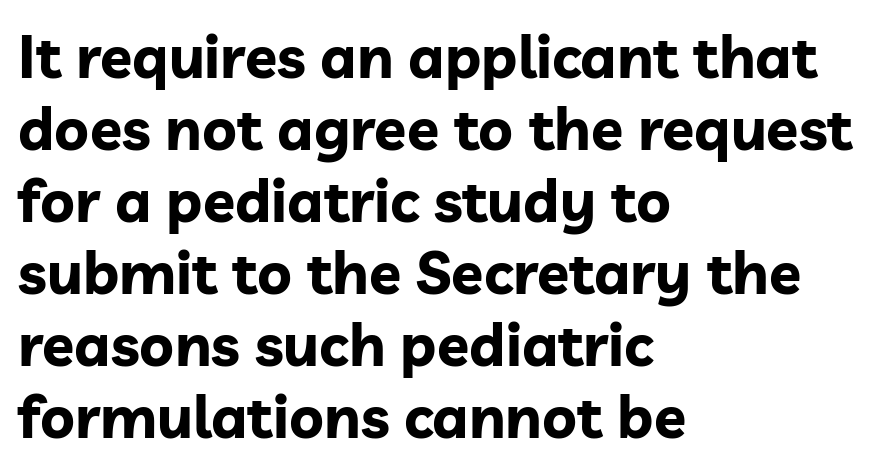
The image shows 59 px bold sans-serif type, upright; set left-aligned, line spacing 1.22x, normal letter spacing, not underlined; low stroke contrast and a medium x-height.
